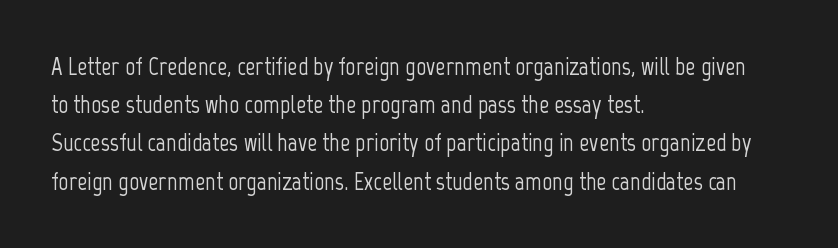
Descenders hang freely into open space. Teacher's note: observe the even left margin — that is flush-left alignment. The vertical gap from one line to the next is medium. If you drew a line through each stem, it would be perfectly vertical. The letters sit at their default tracking, neither squeezed nor spread.
